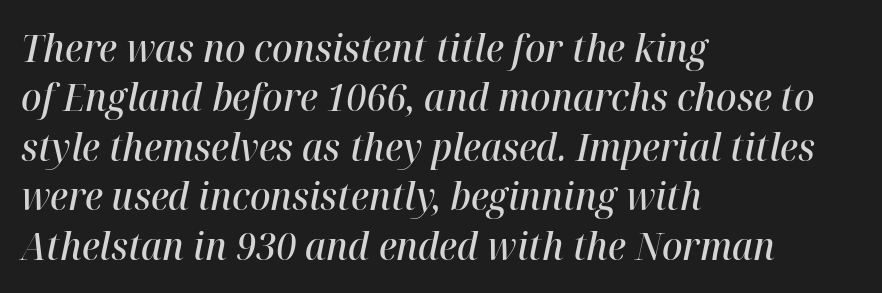
The words here are not underlined. Rows of type keep a routine distance in the vertical direction. These lines are rendered in a variable-pitch font. The paragraph shown leans on its left margin. Inter-character spacing is left at the font's built-in metrics. An italicized treatment has been applied to the whole sample.
